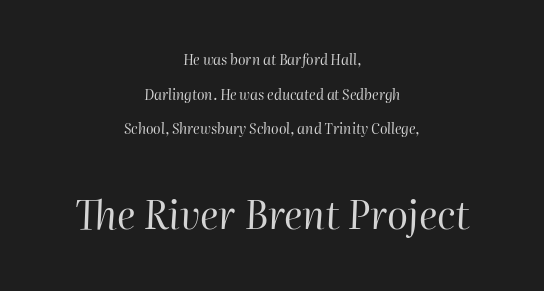
Q: Is the text bold? A: No.
Q: Is the text italic (slanted)? A: Yes, it leans right by about 2 degrees.
Q: Is the text underlined? A: No.
Q: How is the paragraph aligned? A: Centered.
Q: Is the spacing between letters normal or unusually wide? A: Normal.
Q: Is the spacing between lines tight, normal or loose? A: Loose.
Q: Which block of text is set in a larger size, the first (top) or the second (bottom)? A: The second (bottom) one.
Q: Width (condensed, normal, or wide)? A: Normal.
Q: Stroke contrast? A: High.
Q: x-height? A: Medium.
Q: Monospaced? A: No.
